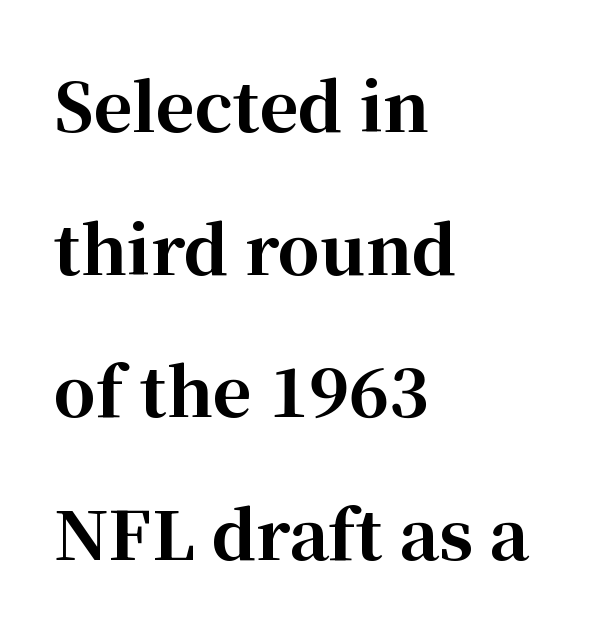
Q: Is the text bold? A: Yes.
Q: Is the text italic (slanted)? A: No, it is upright.
Q: Is the typeface a serif or a sans-serif typeface? A: Serif.
Q: Is the text underlined? A: No.
Q: How is the paragraph aligned? A: Left-aligned.
Q: Is the spacing between letters normal or unusually wide? A: Normal.
Q: Is the spacing between lines tight, normal or loose? A: Loose.
Q: Width (condensed, normal, or wide)? A: Normal.
Q: Stroke contrast? A: High.
Q: x-height? A: Medium.
Q: Monospaced? A: No.
